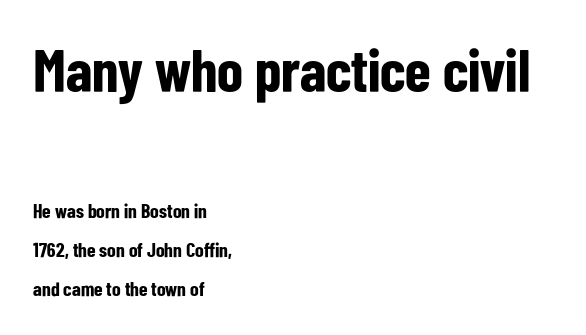
Q: Is the text bold? A: Yes.
Q: Is the text italic (slanted)? A: No, it is upright.
Q: Is the typeface a serif or a sans-serif typeface? A: Sans-serif.
Q: Is the text underlined? A: No.
Q: How is the paragraph aligned? A: Left-aligned.
Q: Is the spacing between letters normal or unusually wide? A: Normal.
Q: Is the spacing between lines tight, normal or loose? A: Loose.
Q: Which block of text is set in a larger size, the first (top) or the second (bottom)? A: The first (top) one.
Q: Width (condensed, normal, or wide)? A: Condensed.
Q: Stroke contrast? A: Low.
Q: x-height? A: Medium.
Q: Monospaced? A: No.
